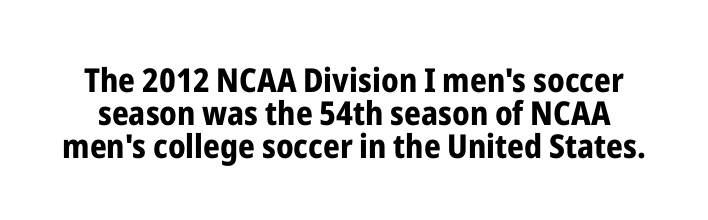
{"serif": "no", "italic": "no", "bold": "yes", "weight": "bold", "width": "condensed", "stroke_contrast": "low", "x_height": "medium", "monospaced": "no", "underline": "no", "line_spacing": "tight", "line_spacing_ratio": 1.0, "letter_spacing": "normal", "letter_spacing_em": 0.0, "glyph_px": 33}
